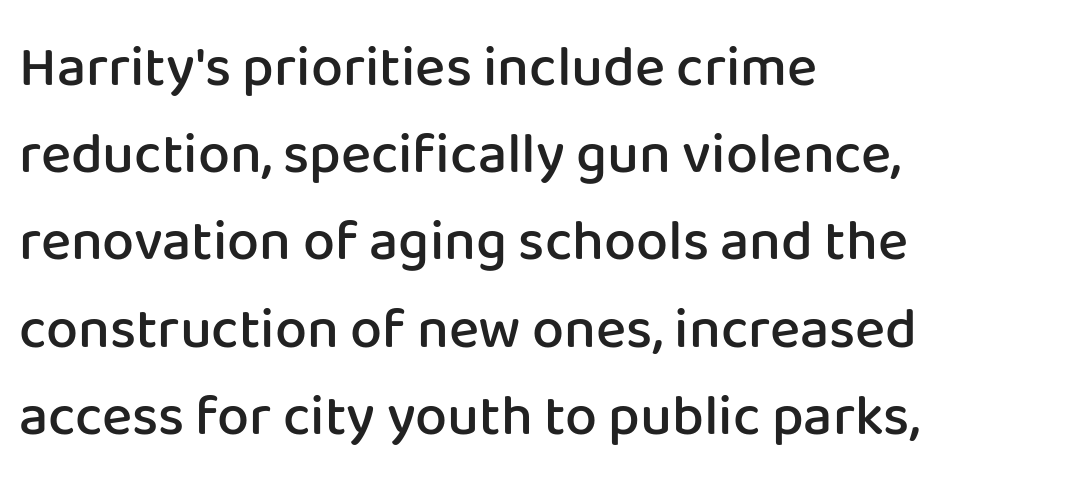
The image shows 57 px semibold sans-serif type, upright; set left-aligned, normal line spacing (1.53x), normal letter spacing, not underlined; low stroke contrast and a medium x-height.
